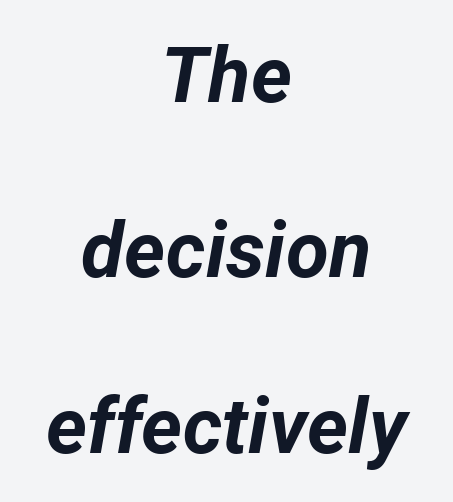
Q: Is the text bold? A: Yes.
Q: Is the text italic (slanted)? A: Yes, it leans right by about 12 degrees.
Q: Is the text underlined? A: No.
Q: How is the paragraph aligned? A: Centered.
Q: Is the spacing between letters normal or unusually wide? A: Normal.
Q: Is the spacing between lines tight, normal or loose? A: Loose.
Q: Width (condensed, normal, or wide)? A: Normal.
Q: Stroke contrast? A: Low.
Q: x-height? A: Medium.
Q: Monospaced? A: No.
